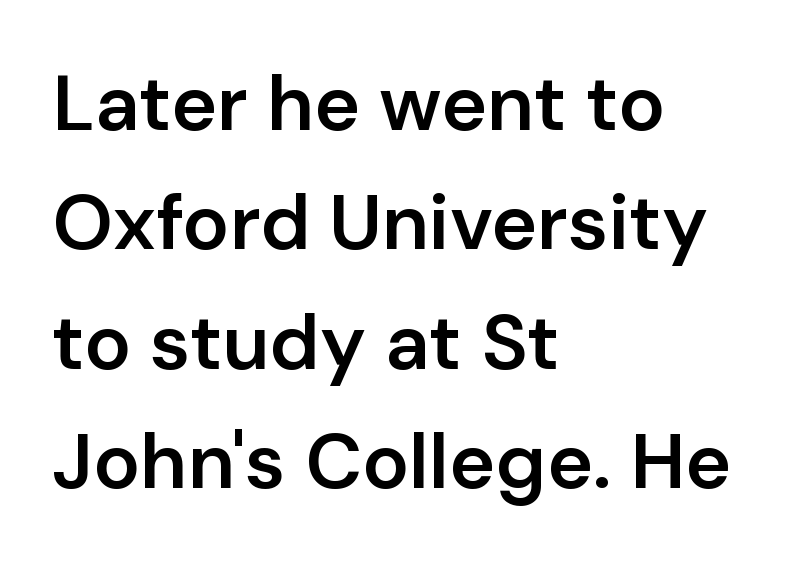
Q: Is the text bold? A: Semi-bold.
Q: Is the text italic (slanted)? A: No, it is upright.
Q: Is the typeface a serif or a sans-serif typeface? A: Sans-serif.
Q: Is the text underlined? A: No.
Q: How is the paragraph aligned? A: Left-aligned.
Q: Is the spacing between letters normal or unusually wide? A: Normal.
Q: Is the spacing between lines tight, normal or loose? A: Normal.
Q: Width (condensed, normal, or wide)? A: Normal.
Q: Stroke contrast? A: Low.
Q: x-height? A: Medium.
Q: Monospaced? A: No.
